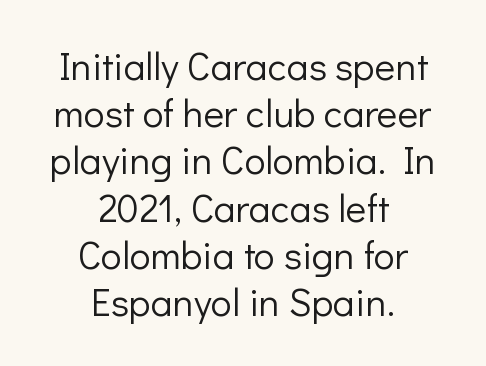
Q: Is the text bold? A: No.
Q: Is the text italic (slanted)? A: No, it is upright.
Q: Is the typeface a serif or a sans-serif typeface? A: Sans-serif.
Q: Is the text underlined? A: No.
Q: How is the paragraph aligned? A: Centered.
Q: Is the spacing between letters normal or unusually wide? A: Normal.
Q: Width (condensed, normal, or wide)? A: Normal.
Q: Stroke contrast? A: Low.
Q: x-height? A: Medium.
Q: Monospaced? A: No.
